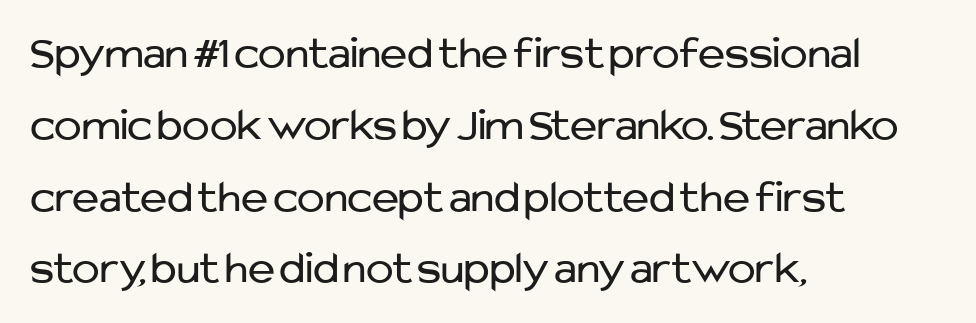
The image shows 46 px regular-weight sans-serif type, upright; set left-aligned, normal line spacing (1.56x), normal letter spacing, not underlined; low stroke contrast and a medium x-height.
